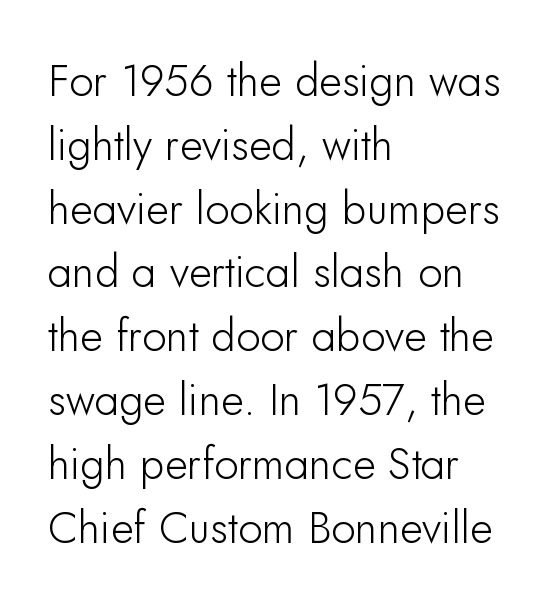
{"serif": "no", "italic": "no", "width": "normal", "stroke_contrast": "low", "x_height": "small", "monospaced": "no", "underline": "no", "align": "left", "line_spacing": "normal", "line_spacing_ratio": 1.45, "letter_spacing": "normal", "letter_spacing_em": 0.0, "glyph_px": 44}
